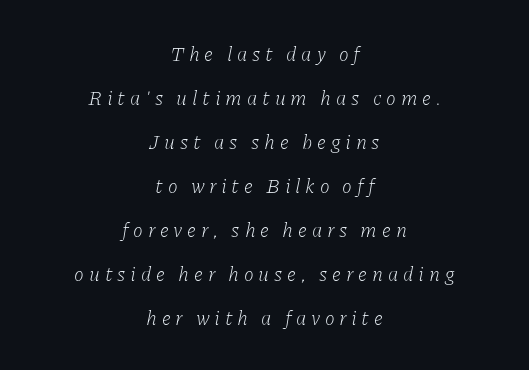
Q: Is the text bold? A: No.
Q: Is the text italic (slanted)? A: Yes, it leans right by about 11 degrees.
Q: Is the text underlined? A: No.
Q: How is the paragraph aligned? A: Centered.
Q: Is the spacing between letters normal or unusually wide? A: Unusually wide.
Q: Is the spacing between lines tight, normal or loose? A: Loose.
